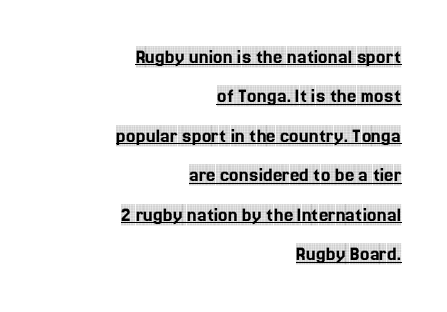
Q: Is the text italic (slanted)? A: No, it is upright.
Q: Is the text underlined? A: Yes.
Q: How is the paragraph aligned? A: Right-aligned.
Q: Is the spacing between letters normal or unusually wide? A: Normal.
